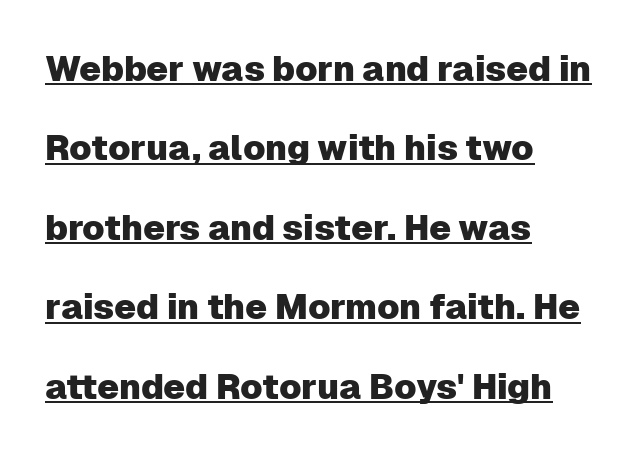
The image shows 35 px sans-serif type, upright; set left-aligned, loose line spacing (2.27x), normal letter spacing, underlined; low stroke contrast and a medium x-height.
